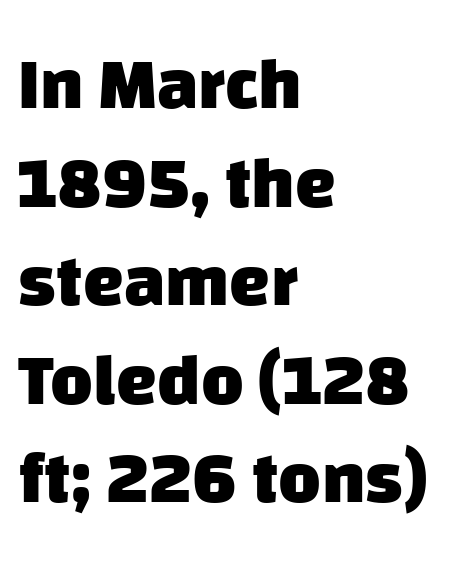
{"serif": "no", "bold": "yes", "weight": "heavy", "width": "normal", "stroke_contrast": "low", "x_height": "large", "monospaced": "no", "underline": "no", "align": "left", "line_spacing": "normal", "line_spacing_ratio": 1.35, "letter_spacing": "normal", "letter_spacing_em": 0.0, "glyph_px": 73}
